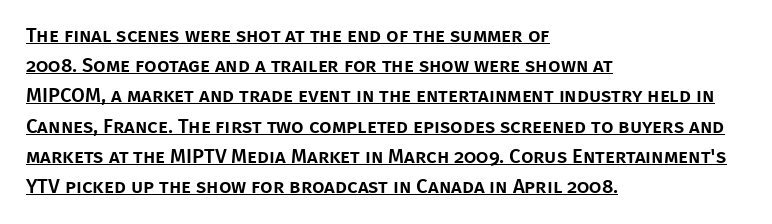
The image shows 20 px text type, upright; set left-aligned, normal line spacing (1.51x), normal letter spacing, underlined.
